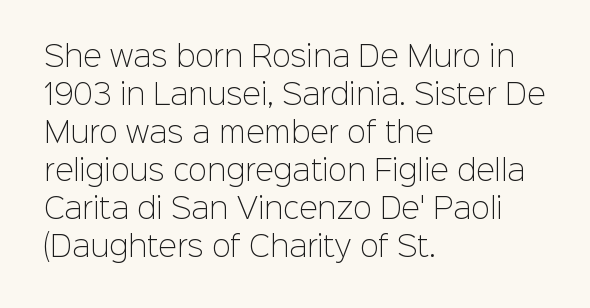
The type family on display is of the sans-serif kind. Stems here are at most as thick as an everyday book face. Which margin do the lines hug? The left one — the right edge is uneven. Looks like regular typesetting: each glyph gets only the width it needs. Reading down the column, the eye jumps a familiar distance to each next line. Observe the ordinary spacing: letters are neighbours, not strangers.
